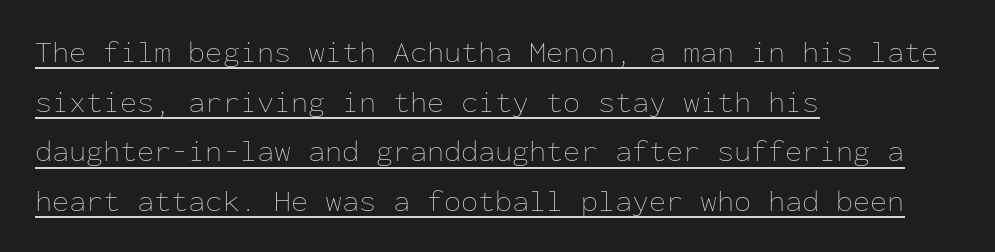
{"italic": "no", "bold": "no", "weight": "thin", "width": "normal", "stroke_contrast": "low", "x_height": "medium", "monospaced": "yes", "underline": "yes", "align": "left", "line_spacing": "normal", "line_spacing_ratio": 1.6, "letter_spacing": "normal", "letter_spacing_em": 0.0, "glyph_px": 31}
